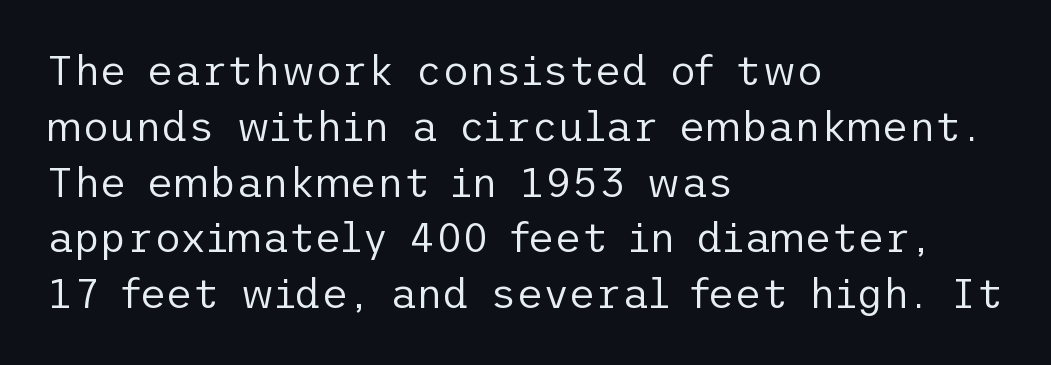
Rendered with straight, roman letterforms. Which margin do the lines hug? The left one — the right edge is uneven. The area under the type is left untouched. Vertically, the passage feels balanced, rows spaced as you'd expect. A typesetter would label this face a sans. Counters stay open thanks to moderate or lighter strokes.
